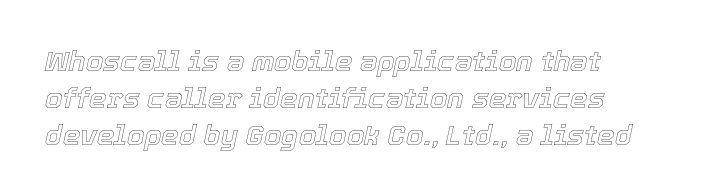
{"italic": "yes", "lean": "right", "slant_degrees": 12, "width": "normal", "x_height": "medium", "monospaced": "no", "underline": "no", "align": "left", "line_spacing": "normal", "line_spacing_ratio": 1.32, "letter_spacing": "normal", "letter_spacing_em": 0.0, "glyph_px": 28}
